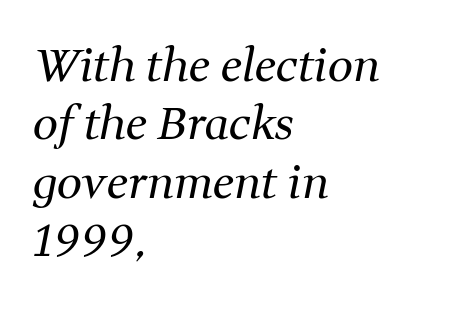
Q: Is the text bold? A: No.
Q: Is the text italic (slanted)? A: Yes, it leans right by about 11 degrees.
Q: Is the typeface a serif or a sans-serif typeface? A: Serif.
Q: Is the text underlined? A: No.
Q: How is the paragraph aligned? A: Left-aligned.
Q: Is the spacing between letters normal or unusually wide? A: Normal.
Q: Is the spacing between lines tight, normal or loose? A: Normal.
Q: Width (condensed, normal, or wide)? A: Normal.
Q: Stroke contrast? A: Medium.
Q: x-height? A: Medium.
Q: Monospaced? A: No.
